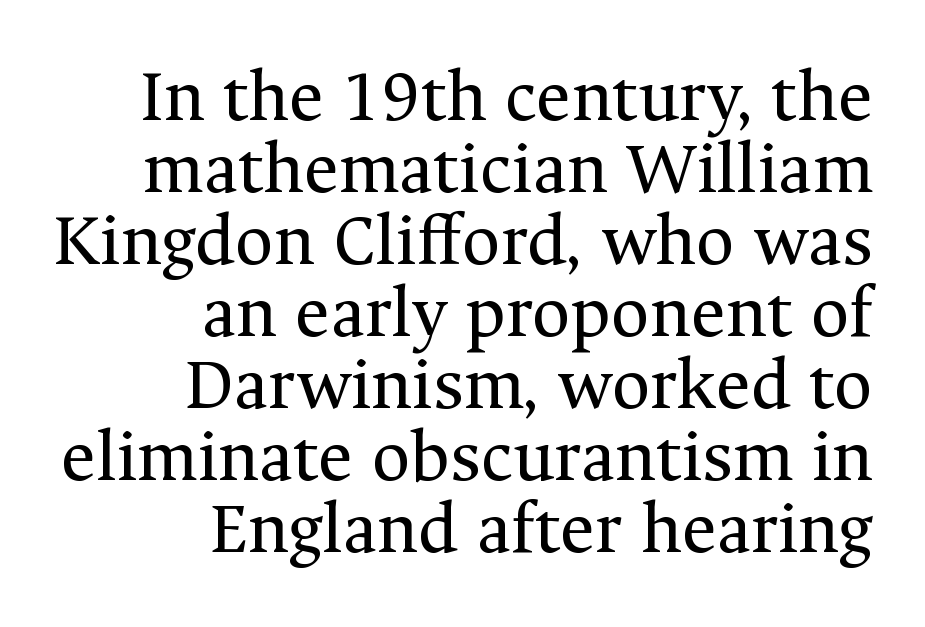
Q: Is the text bold? A: No.
Q: Is the text italic (slanted)? A: No, it is upright.
Q: Is the typeface a serif or a sans-serif typeface? A: Serif.
Q: Is the text underlined? A: No.
Q: How is the paragraph aligned? A: Right-aligned.
Q: Is the spacing between letters normal or unusually wide? A: Normal.
Q: Is the spacing between lines tight, normal or loose? A: Tight.
Q: Width (condensed, normal, or wide)? A: Normal.
Q: Stroke contrast? A: Medium.
Q: x-height? A: Medium.
Q: Monospaced? A: No.
